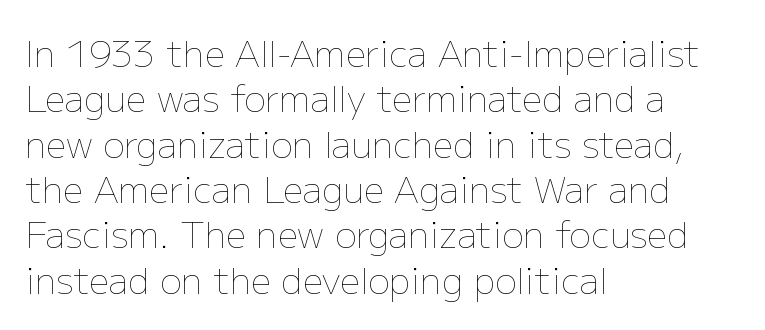
{"italic": "no", "bold": "no", "weight": "thin", "width": "normal", "stroke_contrast": "low", "x_height": "medium", "monospaced": "no", "underline": "no", "align": "left", "line_spacing": "normal", "line_spacing_ratio": 1.26, "letter_spacing": "normal", "letter_spacing_em": 0.0, "glyph_px": 36}
